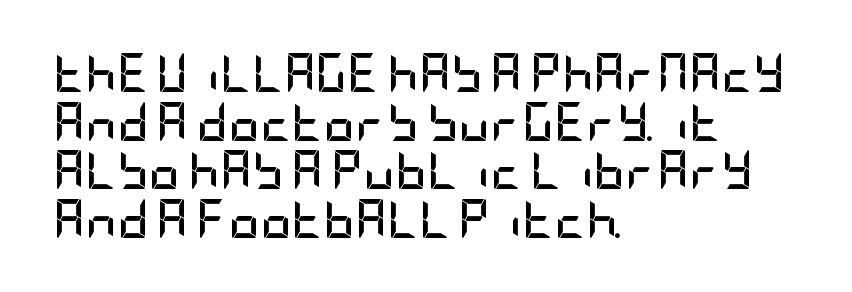
If you drew a ruler down the left edge, every line would touch it. The passage shown stacks its lines at a standard gap. Plain, unruled lines of type. Vertical strokes here are truly vertical.
